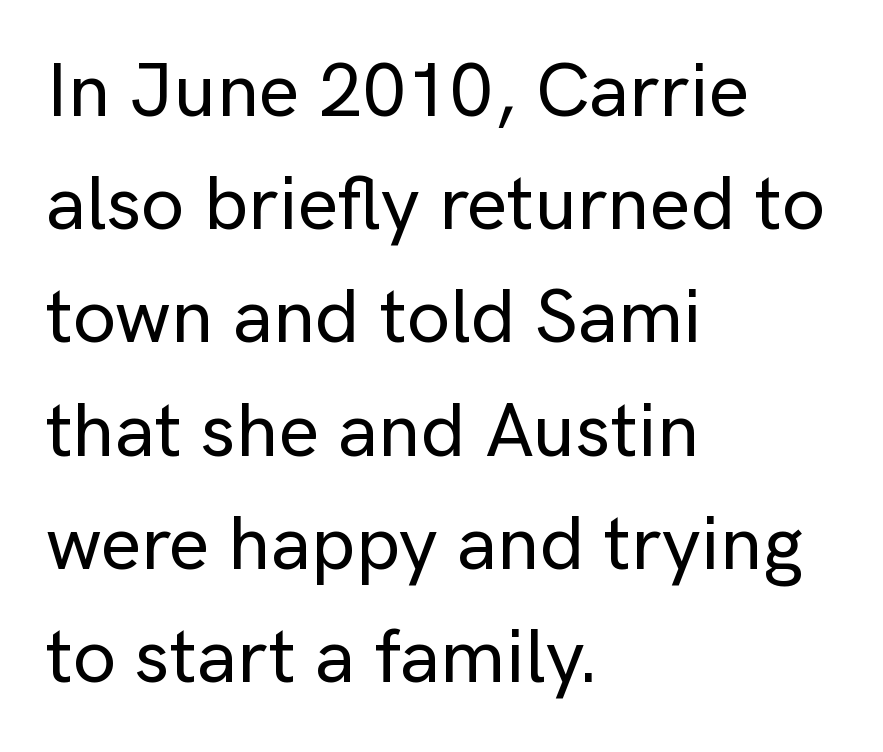
Q: Is the text italic (slanted)? A: No, it is upright.
Q: Is the typeface a serif or a sans-serif typeface? A: Sans-serif.
Q: Is the text underlined? A: No.
Q: How is the paragraph aligned? A: Left-aligned.
Q: Is the spacing between letters normal or unusually wide? A: Normal.
Q: Is the spacing between lines tight, normal or loose? A: Normal.
Q: Width (condensed, normal, or wide)? A: Normal.
Q: Stroke contrast? A: Low.
Q: x-height? A: Medium.
Q: Monospaced? A: No.
